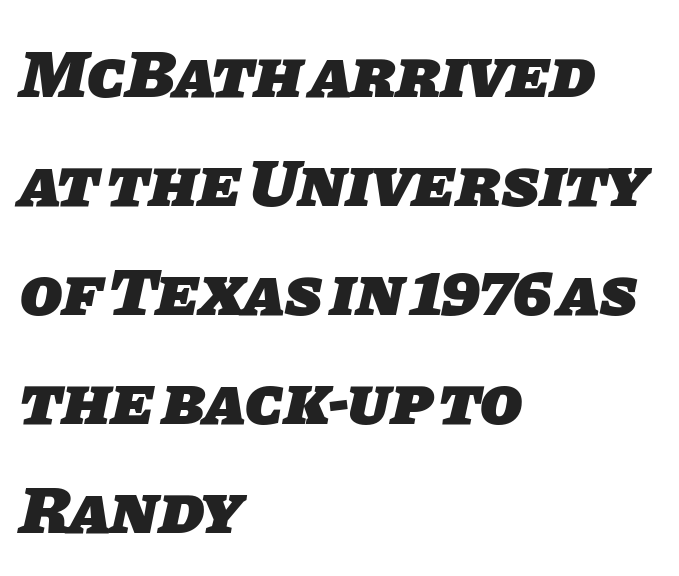
Regular leading. The face used here is rendered with its standard letterfit. Note the varied advance widths — an 'i' is clearly narrower than an 'm'. The text block is weighted toward the left margin, trailing off unevenly rightward. Plain, unruled lines of type.
